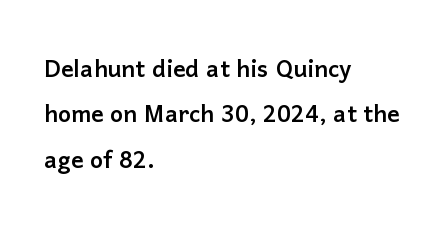
Classification — sans serif. In CSS terms this would be text-align: left. Nothing unusual about the tracking: characters are spaced as the font intends. Summary of vertical rhythm: regular, with standard interline spacing. The specimen omits any rule beneath the text block's lines. These lines were composed using upright roman letters.
